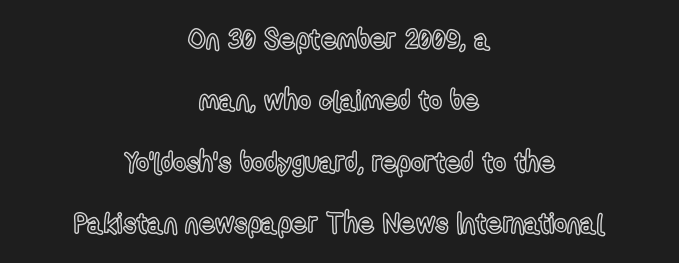
{"italic": "no", "width": "condensed", "x_height": "medium", "monospaced": "no", "underline": "no", "align": "center", "line_spacing": "loose", "line_spacing_ratio": 2.19, "letter_spacing": "normal", "letter_spacing_em": 0.0, "glyph_px": 28}
